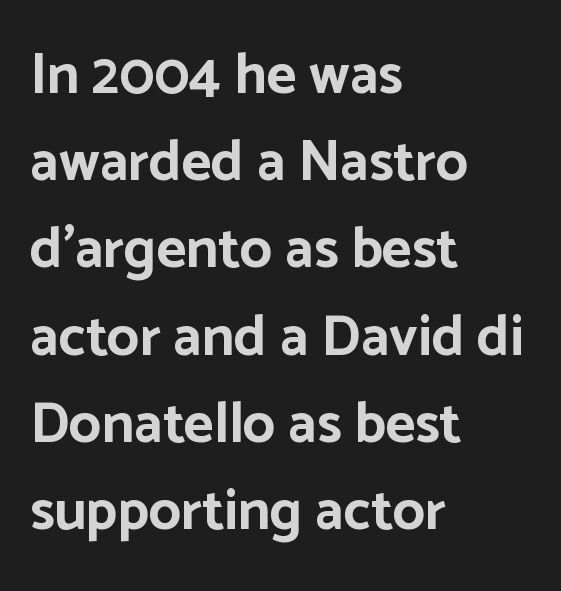
The image shows 57 px bold sans-serif type, upright; set left-aligned, normal line spacing (1.53x), normal letter spacing, not underlined; low stroke contrast and a medium x-height.
